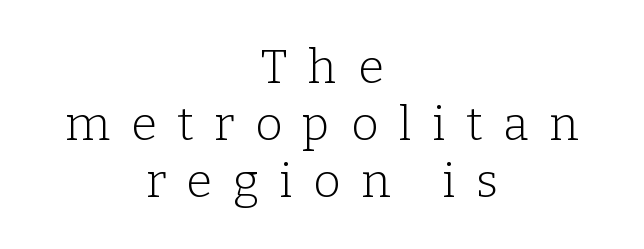
Does the lettering tilt? It doesn't — this is upright. Which margin do the lines hug? Neither — every line sits in the middle. Descenders are the only things crossing below the line. In terms of letterform style, serifs are clearly present.
